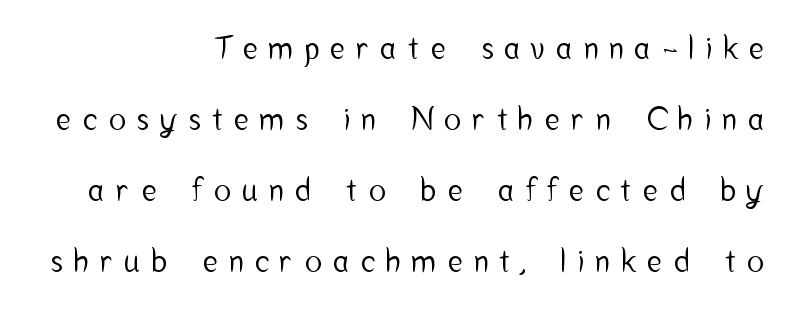
Q: Is the text italic (slanted)? A: No, it is upright.
Q: Is the typeface a serif or a sans-serif typeface? A: Sans-serif.
Q: Is the text underlined? A: No.
Q: How is the paragraph aligned? A: Right-aligned.
Q: Is the spacing between letters normal or unusually wide? A: Unusually wide.
Q: Is the spacing between lines tight, normal or loose? A: Loose.
Q: Width (condensed, normal, or wide)? A: Condensed.
Q: Stroke contrast? A: Low.
Q: x-height? A: Medium.
Q: Monospaced? A: No.
